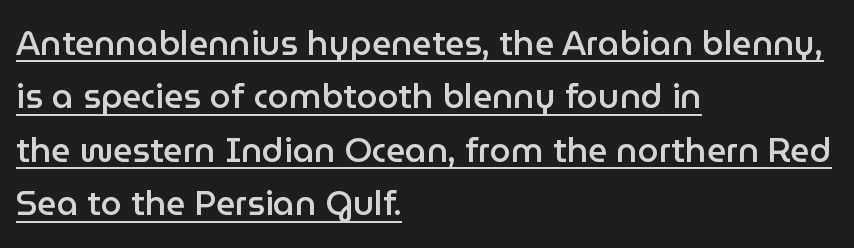
{"serif": "no", "italic": "no", "bold": "semi", "weight": "semibold", "width": "normal", "stroke_contrast": "low", "x_height": "medium", "monospaced": "no", "underline": "yes", "align": "left", "line_spacing": "normal", "line_spacing_ratio": 1.57, "letter_spacing": "normal", "letter_spacing_em": 0.0, "glyph_px": 34}
